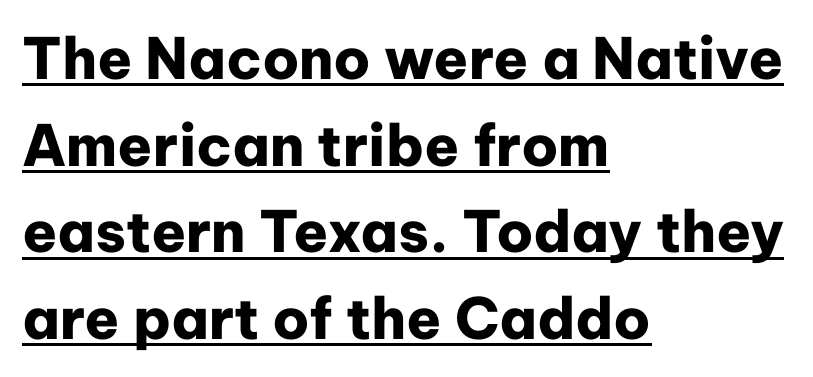
Q: Is the text bold? A: Yes.
Q: Is the text italic (slanted)? A: No, it is upright.
Q: Is the typeface a serif or a sans-serif typeface? A: Sans-serif.
Q: Is the text underlined? A: Yes.
Q: How is the paragraph aligned? A: Left-aligned.
Q: Is the spacing between letters normal or unusually wide? A: Normal.
Q: Is the spacing between lines tight, normal or loose? A: Normal.
Q: Width (condensed, normal, or wide)? A: Normal.
Q: Stroke contrast? A: Low.
Q: x-height? A: Medium.
Q: Monospaced? A: No.
